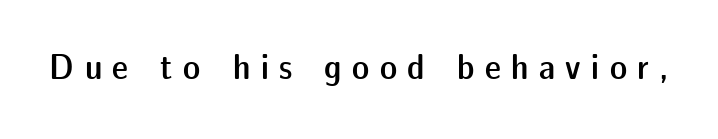
{"serif": "no", "italic": "no", "bold": "semi", "weight": "semibold", "width": "normal", "stroke_contrast": "low", "x_height": "medium", "monospaced": "no", "underline": "no", "letter_spacing": "wide", "letter_spacing_em": 0.29, "glyph_px": 36}
